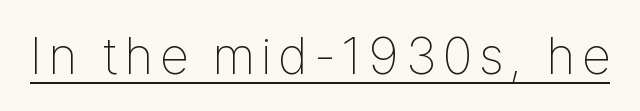
Q: Is the text bold? A: No.
Q: Is the text italic (slanted)? A: No, it is upright.
Q: Is the typeface a serif or a sans-serif typeface? A: Sans-serif.
Q: Is the text underlined? A: Yes.
Q: Width (condensed, normal, or wide)? A: Condensed.
Q: Stroke contrast? A: Low.
Q: x-height? A: Medium.
Q: Monospaced? A: No.
